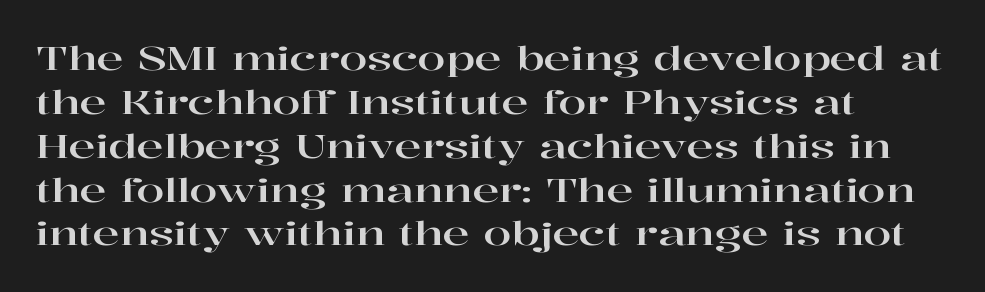
{"serif": "yes", "italic": "no", "width": "wide", "stroke_contrast": "high", "x_height": "medium", "monospaced": "no", "underline": "no", "align": "left", "line_spacing": "normal", "line_spacing_ratio": 1.37, "letter_spacing": "normal", "letter_spacing_em": 0.0, "glyph_px": 32}
